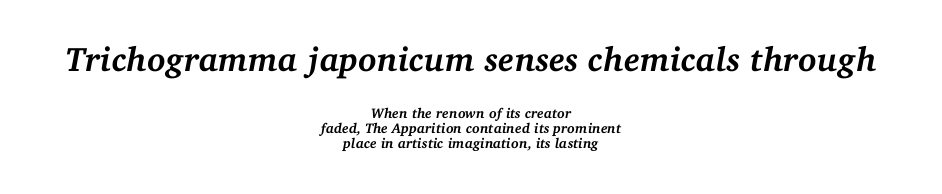
{"serif": "yes", "italic": "yes", "lean": "right", "slant_degrees": 11, "bold": "yes", "weight": "semibold", "width": "normal", "stroke_contrast": "medium", "x_height": "medium", "monospaced": "no", "underline": "no", "align": "center", "line_spacing": "tight", "line_spacing_ratio": 1.07, "letter_spacing": "normal", "letter_spacing_em": 0.0, "larger_block": "first", "size_ratio": 2.43, "glyph_px": 34}
